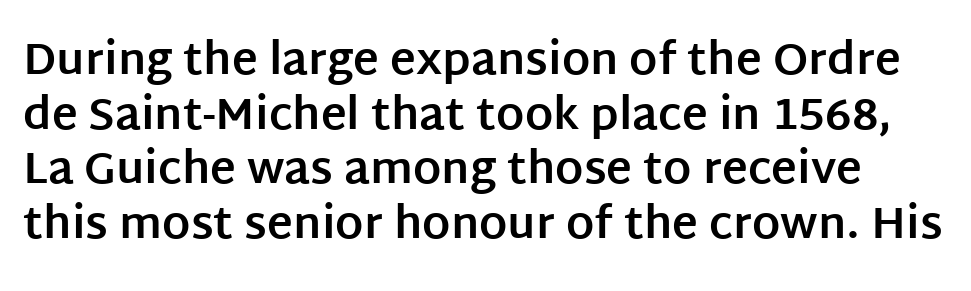
The image shows 44 px bold sans-serif type, upright; set line spacing 1.24x, normal letter spacing, not underlined; low stroke contrast and a large x-height.
